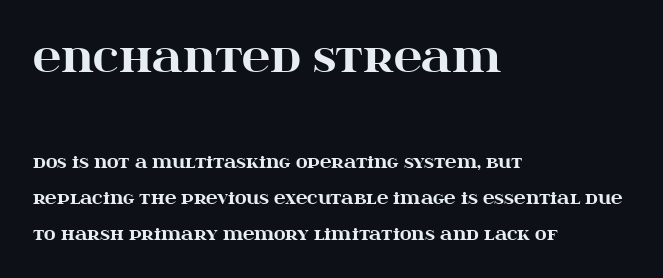
The image shows 39 px heavy, wide serif type, upright; set left-aligned, loose line spacing (2.25x), normal letter spacing, not underlined; the first (top) block is 2.44x larger; high stroke contrast and a large x-height.
